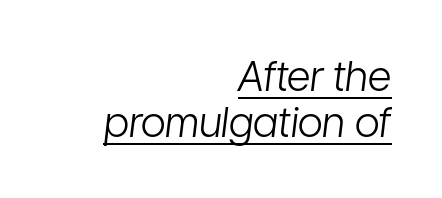
Q: Is the text bold? A: No.
Q: Is the text italic (slanted)? A: Yes, it leans right by about 7 degrees.
Q: Is the text underlined? A: Yes.
Q: How is the paragraph aligned? A: Right-aligned.
Q: Is the spacing between letters normal or unusually wide? A: Normal.
Q: Is the spacing between lines tight, normal or loose? A: Tight.
Q: Width (condensed, normal, or wide)? A: Condensed.
Q: Stroke contrast? A: Low.
Q: x-height? A: Medium.
Q: Monospaced? A: No.
